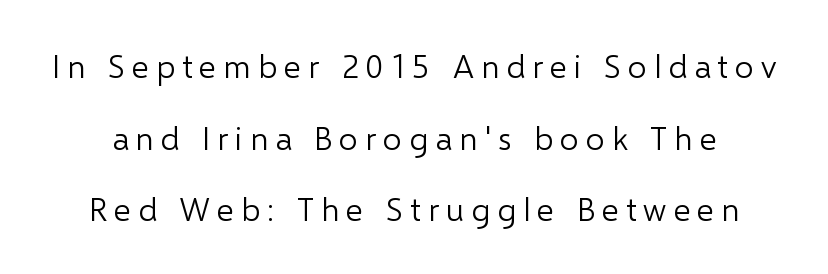
Q: Is the text bold? A: No.
Q: Is the text italic (slanted)? A: No, it is upright.
Q: Is the typeface a serif or a sans-serif typeface? A: Sans-serif.
Q: Is the text underlined? A: No.
Q: Is the spacing between letters normal or unusually wide? A: Unusually wide.
Q: Is the spacing between lines tight, normal or loose? A: Loose.
Q: Width (condensed, normal, or wide)? A: Normal.
Q: Stroke contrast? A: Low.
Q: x-height? A: Medium.
Q: Monospaced? A: No.
